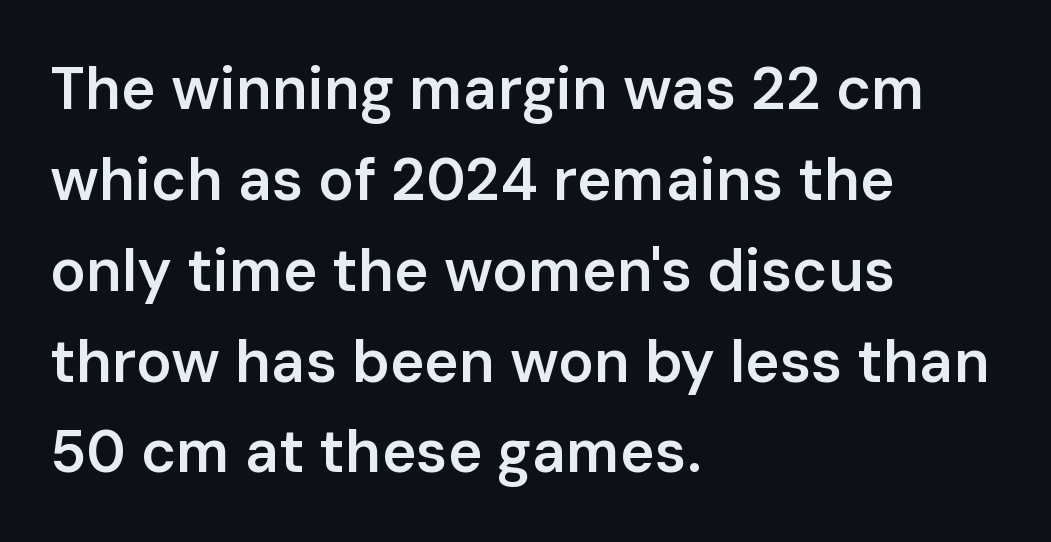
The image shows 59 px semibold sans-serif type, upright; set left-aligned, normal line spacing (1.54x), normal letter spacing, not underlined; low stroke contrast and a medium x-height.
